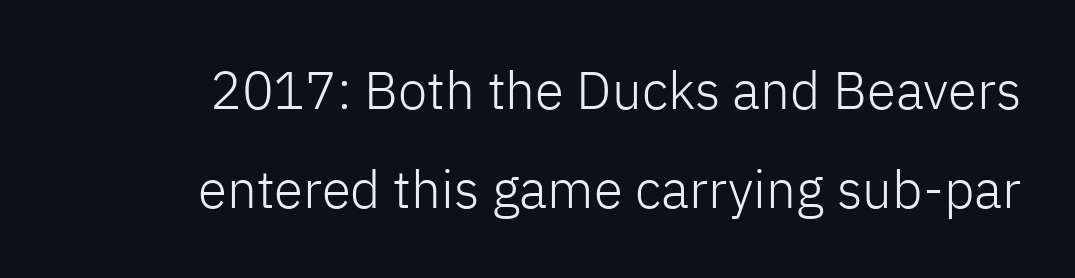
Q: Is the text bold? A: No.
Q: Is the text italic (slanted)? A: No, it is upright.
Q: Is the typeface a serif or a sans-serif typeface? A: Sans-serif.
Q: Is the text underlined? A: No.
Q: Is the spacing between letters normal or unusually wide? A: Normal.
Q: Width (condensed, normal, or wide)? A: Normal.
Q: Stroke contrast? A: Low.
Q: x-height? A: Medium.
Q: Monospaced? A: No.
